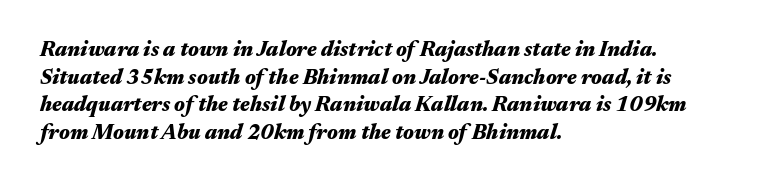
The image shows 21 px bold type, italic (leaning right); set left-aligned, normal line spacing (1.31x), normal letter spacing, not underlined.
